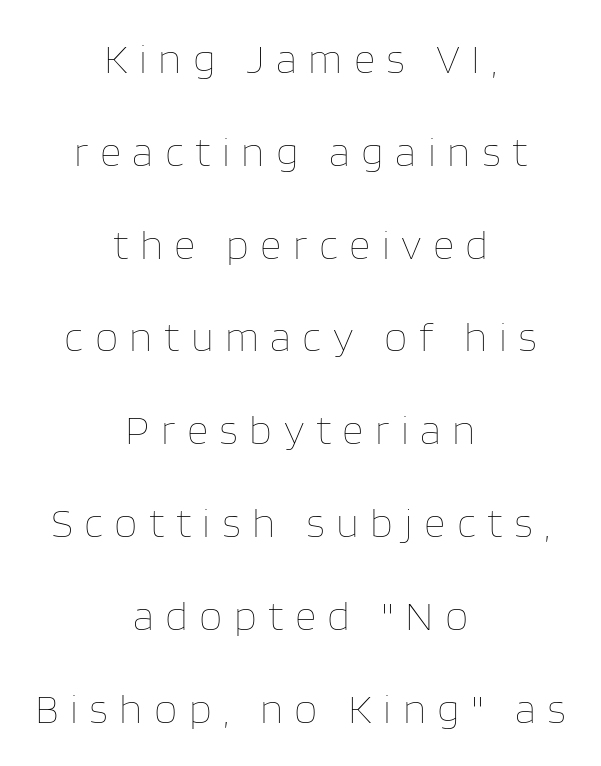
{"italic": "no", "bold": "no", "weight": "thin", "width": "normal", "stroke_contrast": "low", "x_height": "large", "monospaced": "no", "underline": "no", "align": "center", "line_spacing": "loose", "line_spacing_ratio": 2.21, "letter_spacing": "wide", "letter_spacing_em": 0.27, "glyph_px": 42}
